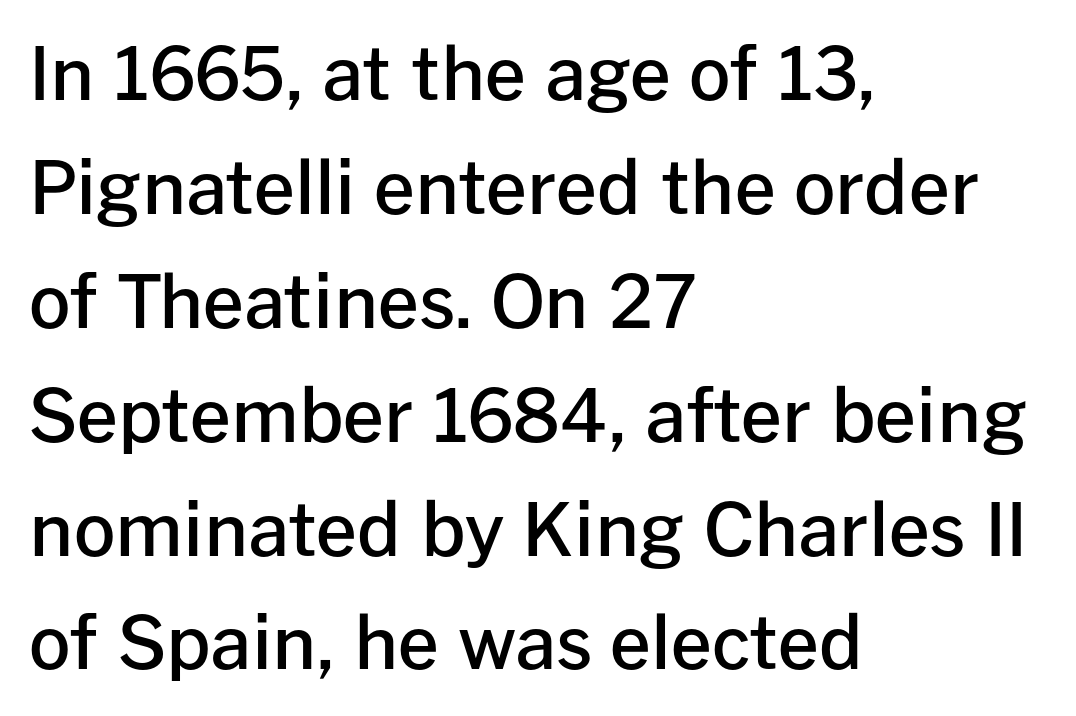
The image shows 73 px semibold sans-serif type, upright; set left-aligned, normal line spacing (1.56x), normal letter spacing, not underlined; low stroke contrast and a medium x-height.
